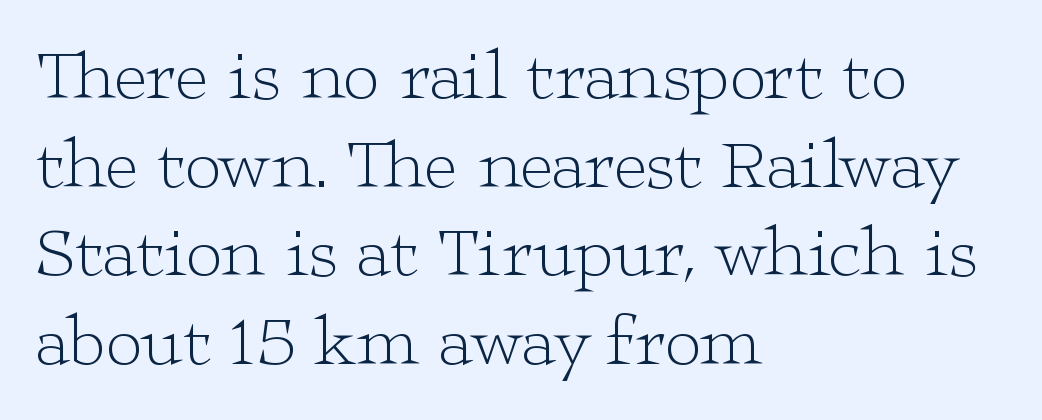
Left-aligned paragraph, ragged on the right. Stems here are at most as thick as an everyday book face. Default kerning and tracking; the words read as compact shapes. Here the designer chose a conventional face with non-uniform glyph widths. Quick note: not italic, upright. These lines are composed in type with serifs.
